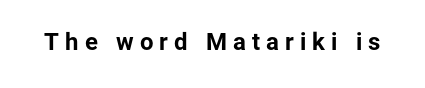
Underlining? Definitely not there. The axis of the letterforms is exactly vertical. Look at the stroke-to-counter ratio: heavy, a bold. What stands out about the letter spacing? Its width — letters are far apart.
